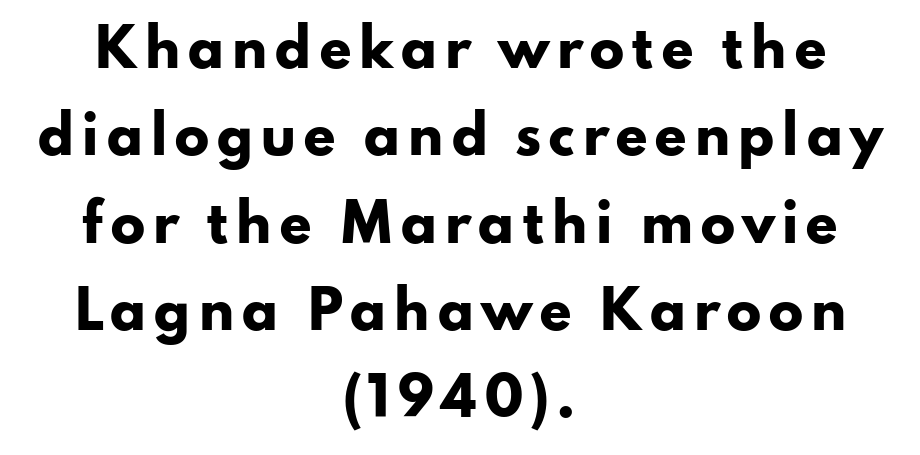
Q: Is the text bold? A: Yes.
Q: Is the text italic (slanted)? A: No, it is upright.
Q: Is the typeface a serif or a sans-serif typeface? A: Sans-serif.
Q: Is the text underlined? A: No.
Q: How is the paragraph aligned? A: Centered.
Q: Is the spacing between lines tight, normal or loose? A: Normal.
Q: Width (condensed, normal, or wide)? A: Wide.
Q: Stroke contrast? A: Low.
Q: x-height? A: Small.
Q: Monospaced? A: No.
